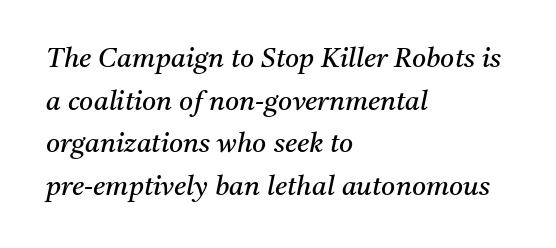
{"italic": "yes", "lean": "right", "slant_degrees": 11, "bold": "no", "underline": "no", "align": "left", "line_spacing": "normal", "line_spacing_ratio": 1.58, "letter_spacing": "normal", "letter_spacing_em": 0.0, "glyph_px": 27}
